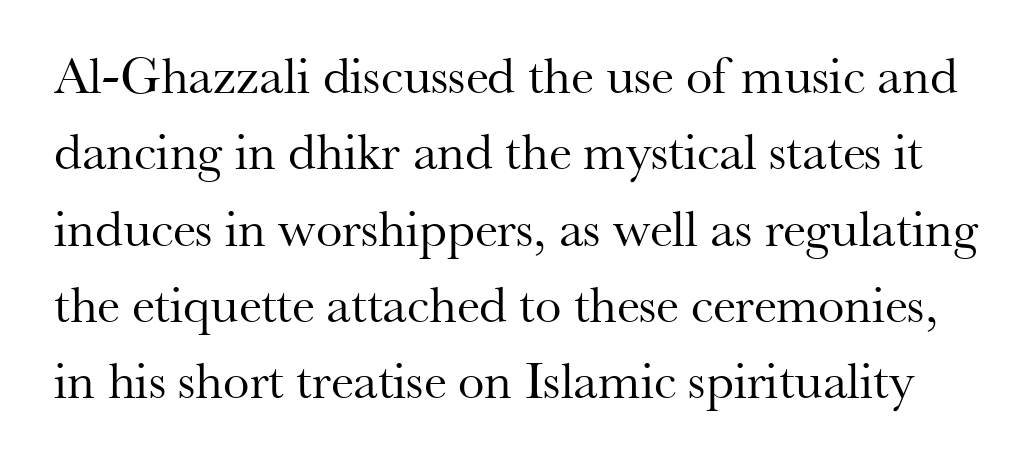
Students, observe: this is what conventionally led text looks like. Tall strokes in this sample are plumb rather than angled. Compared with typical body copy, the letter spacing here is the same. The typesetting does not lean heavy: it is not bold.
